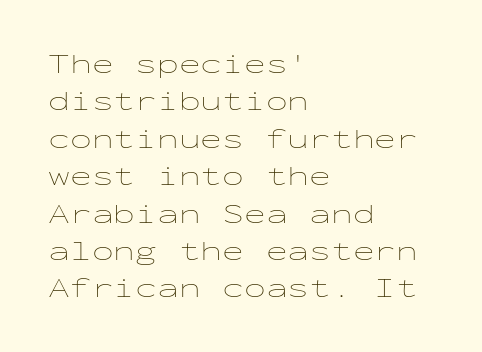
{"italic": "no", "bold": "no", "weight": "thin", "width": "wide", "stroke_contrast": "low", "x_height": "medium", "monospaced": "yes", "underline": "no", "align": "left", "line_spacing": "normal", "line_spacing_ratio": 1.29, "letter_spacing": "normal", "letter_spacing_em": 0.0, "glyph_px": 29}
